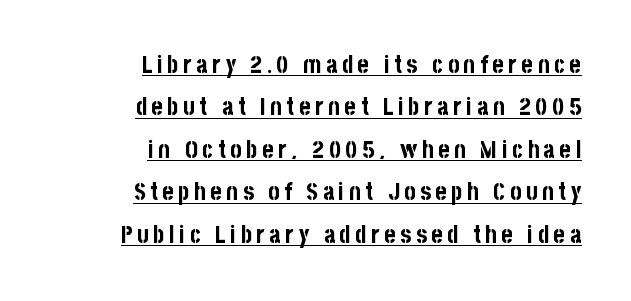
Q: Is the text bold? A: Yes.
Q: Is the text italic (slanted)? A: No, it is upright.
Q: Is the text underlined? A: Yes.
Q: How is the paragraph aligned? A: Right-aligned.
